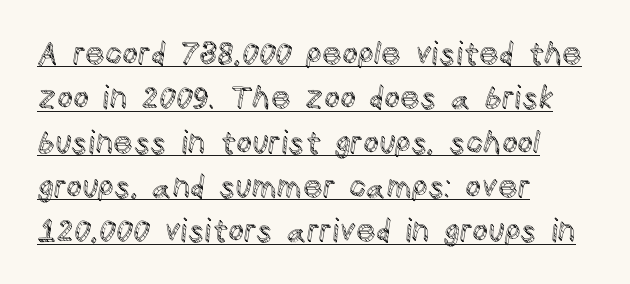
Q: Is the text italic (slanted)? A: Yes.
Q: Is the text underlined? A: Yes.
Q: How is the paragraph aligned? A: Left-aligned.
Q: Is the spacing between letters normal or unusually wide? A: Normal.
Q: Is the spacing between lines tight, normal or loose? A: Normal.
Q: Width (condensed, normal, or wide)? A: Normal.
Q: x-height? A: Large.
Q: Monospaced? A: No.
